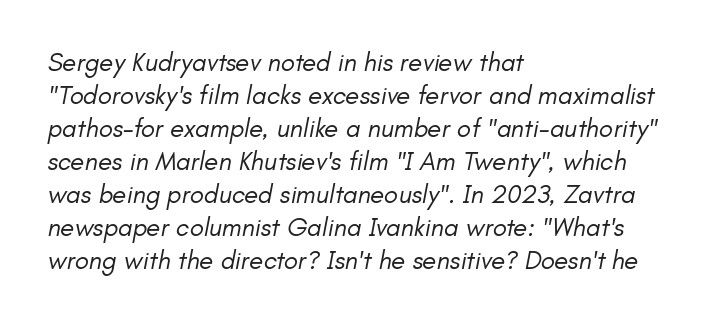
The image shows 26 px text type, italic (leaning right); set left-aligned, normal line spacing (1.27x), normal letter spacing, not underlined.
